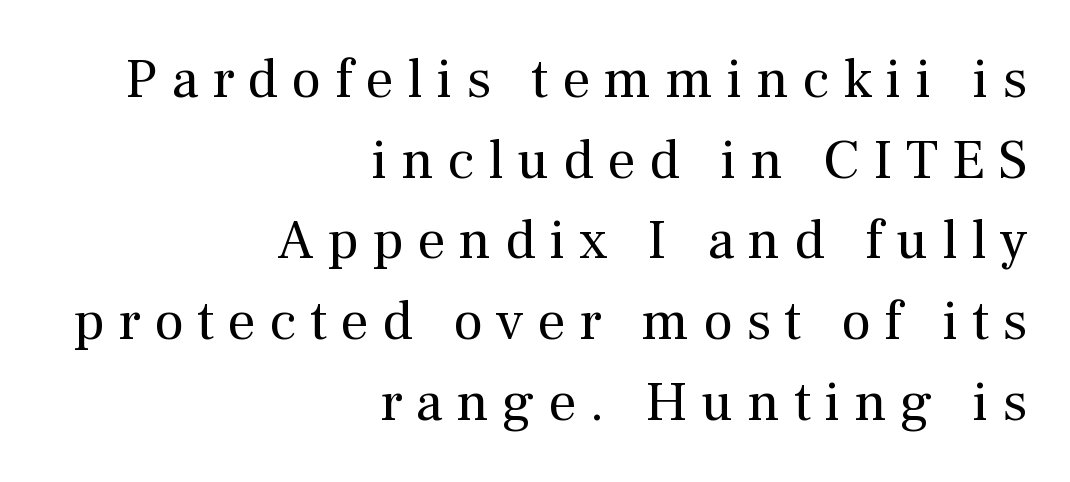
The image shows 56 px regular-weight serif type, upright; set right-aligned, normal line spacing (1.44x), unusually wide letter spacing (+0.24 em), not underlined; medium stroke contrast and a medium x-height.
